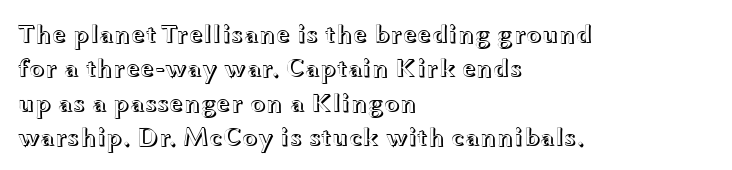
Q: Is the text italic (slanted)? A: No, it is upright.
Q: Is the text underlined? A: No.
Q: How is the paragraph aligned? A: Left-aligned.
Q: Is the spacing between letters normal or unusually wide? A: Normal.
Q: Is the spacing between lines tight, normal or loose? A: Normal.
